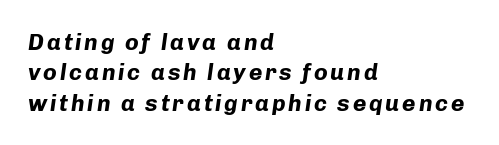
{"italic": "yes", "lean": "right", "slant_degrees": 8, "bold": "yes", "underline": "no", "align": "left", "line_spacing": "normal", "line_spacing_ratio": 1.32, "glyph_px": 23}
